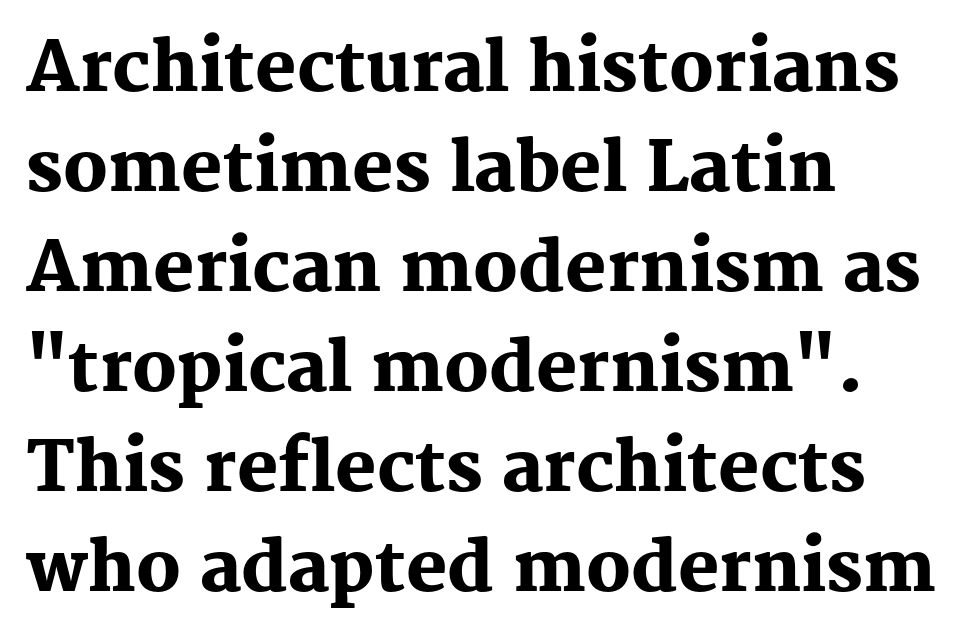
{"serif": "yes", "italic": "no", "bold": "yes", "weight": "heavy", "width": "normal", "stroke_contrast": "medium", "x_height": "medium", "monospaced": "no", "underline": "no", "align": "left", "line_spacing": "normal", "line_spacing_ratio": 1.45, "letter_spacing": "normal", "letter_spacing_em": 0.0, "glyph_px": 69}
